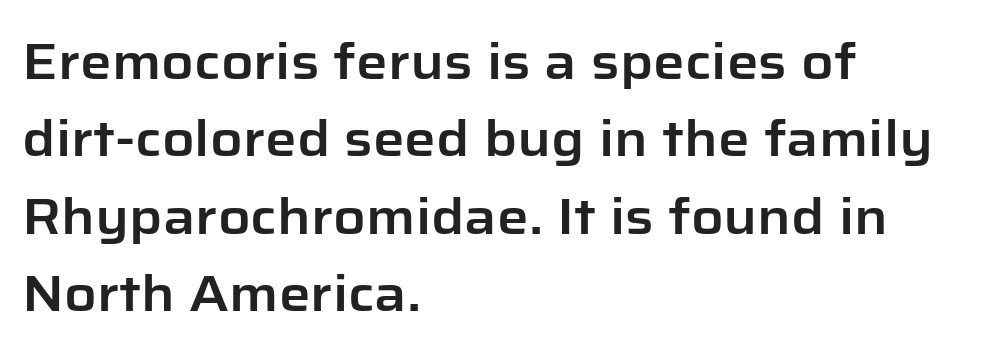
The image shows 50 px sans-serif type, upright; set left-aligned, normal line spacing (1.55x), normal letter spacing, not underlined; low stroke contrast and a medium x-height.
